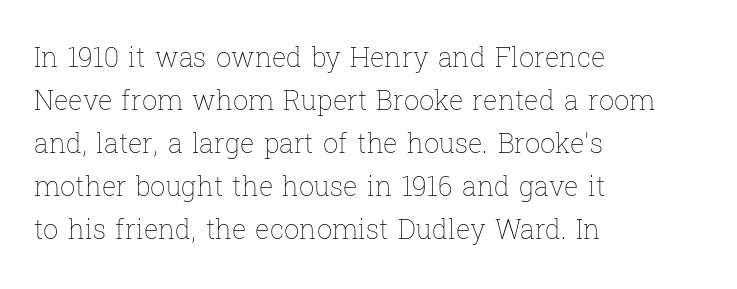
Q: Is the text bold? A: No.
Q: Is the text italic (slanted)? A: No, it is upright.
Q: Is the text underlined? A: No.
Q: How is the paragraph aligned? A: Left-aligned.
Q: Is the spacing between letters normal or unusually wide? A: Normal.
Q: Is the spacing between lines tight, normal or loose? A: Normal.
